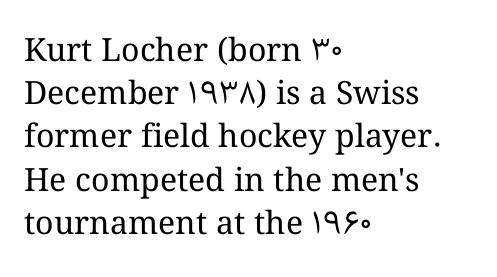
{"italic": "no", "bold": "no", "weight": "regular", "width": "normal", "stroke_contrast": "medium", "x_height": "medium", "monospaced": "no", "underline": "no", "align": "left", "line_spacing": "normal", "line_spacing_ratio": 1.35, "letter_spacing": "normal", "letter_spacing_em": 0.0, "glyph_px": 32}
